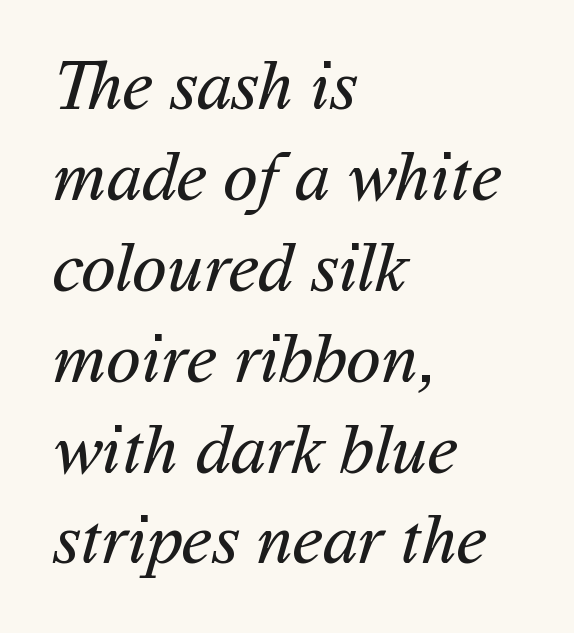
The letters look calm and open, with moderate or lighter stems. Tracking here is standard; glyphs follow each other at the usual distance. Varying glyph widths throughout — classic text-font behaviour. A student would call this left alignment; a typographer would say flush left, rag right.
